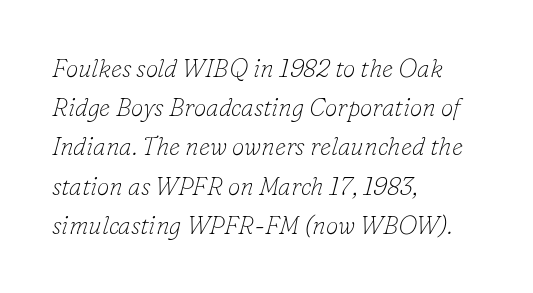
Q: Is the text bold? A: No.
Q: Is the text italic (slanted)? A: Yes, it leans right by about 16 degrees.
Q: Is the text underlined? A: No.
Q: How is the paragraph aligned? A: Left-aligned.
Q: Is the spacing between letters normal or unusually wide? A: Normal.
Q: Is the spacing between lines tight, normal or loose? A: Normal.
